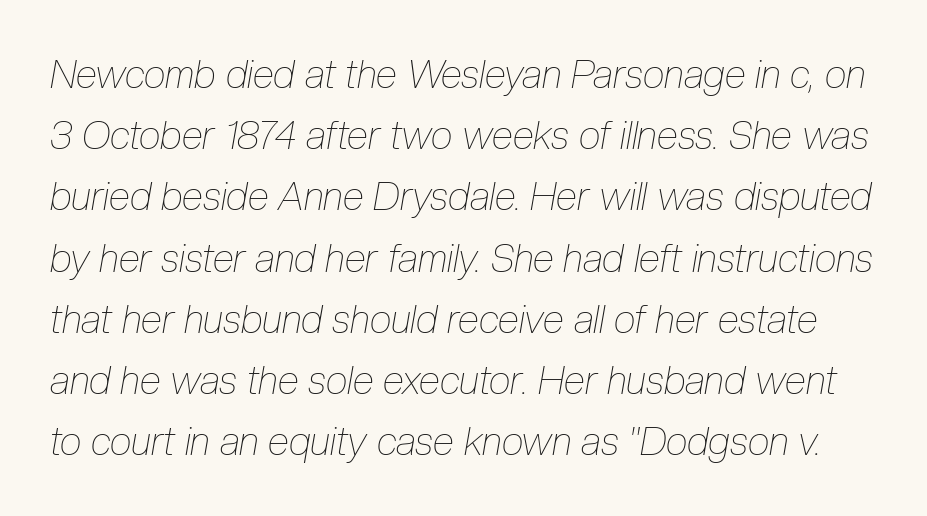
Type without underlining. Each stroke keeps to a modest, everyday thickness or less. Does the leading feel generous? No, just average. Looks like regular typesetting: each glyph gets only the width it needs.
